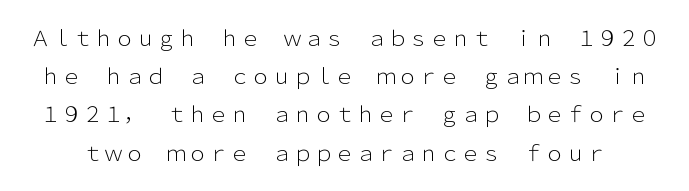
The image shows 21 px text type, upright; set line spacing 1.82x, normal letter spacing, not underlined.
